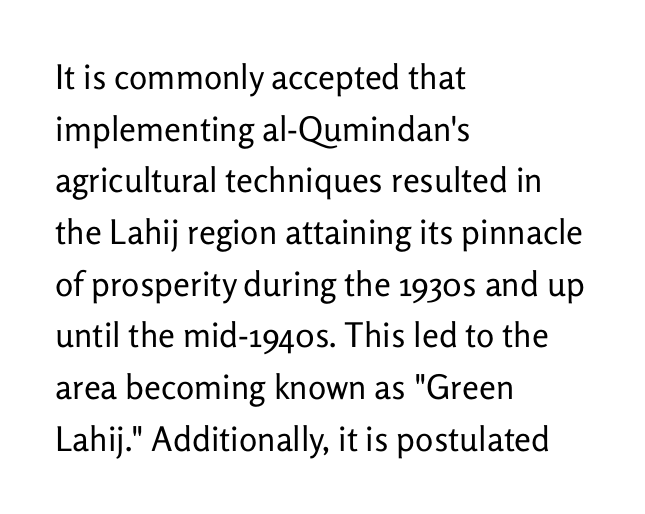
The typesetting does not lean heavy: it is not bold. Teacher's note: observe the even left margin — that is flush-left alignment. Posture: upright roman. Varying glyph widths throughout — classic text-font behaviour.
